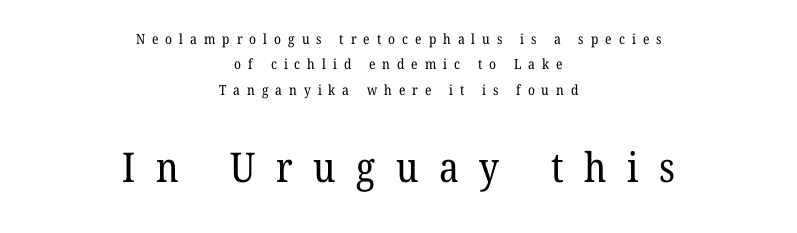
Plain, unruled lines of type. The letters are spread apart with noticeably loose tracking. This layout puts the modest block above and the oversized block below. Varying glyph widths throughout — classic text-font behaviour. No heavy texture on the line: the type isn't bold. Check where the strokes stop: tiny serifs finish them off.
